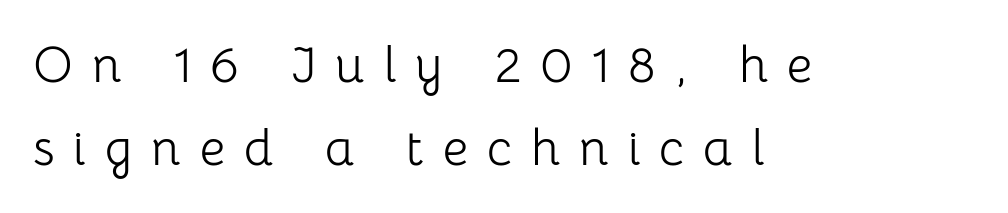
{"serif": "no", "italic": "no", "bold": "no", "weight": "light", "width": "normal", "stroke_contrast": "low", "x_height": "medium", "monospaced": "no", "underline": "no", "align": "left", "line_spacing": "normal", "line_spacing_ratio": 1.66, "letter_spacing": "wide", "letter_spacing_em": 0.38, "glyph_px": 50}
